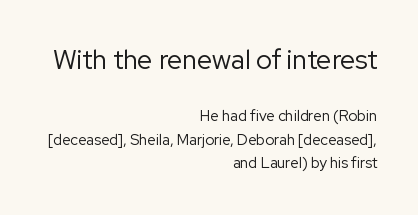
The image shows 27 px text type, upright; set right-aligned, normal line spacing (1.57x), normal letter spacing, not underlined; the first (top) block is 1.8x larger.
